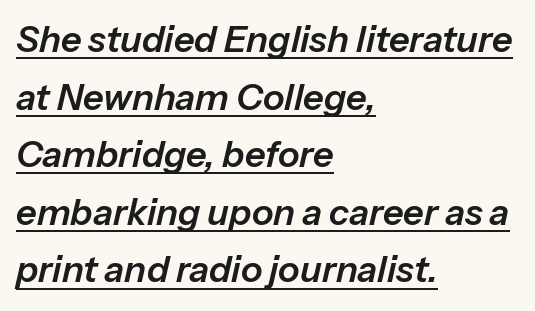
The image shows 36 px text type, italic (leaning right); set left-aligned, normal line spacing (1.6x), normal letter spacing, underlined; low stroke contrast and a medium x-height.
